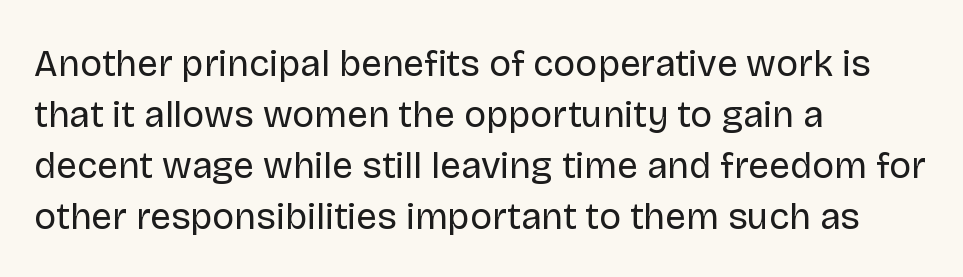
Q: Is the text bold? A: No.
Q: Is the text italic (slanted)? A: No, it is upright.
Q: Is the typeface a serif or a sans-serif typeface? A: Sans-serif.
Q: Is the text underlined? A: No.
Q: How is the paragraph aligned? A: Left-aligned.
Q: Is the spacing between letters normal or unusually wide? A: Normal.
Q: Is the spacing between lines tight, normal or loose? A: Normal.
Q: Width (condensed, normal, or wide)? A: Normal.
Q: Stroke contrast? A: Low.
Q: x-height? A: Large.
Q: Monospaced? A: No.
